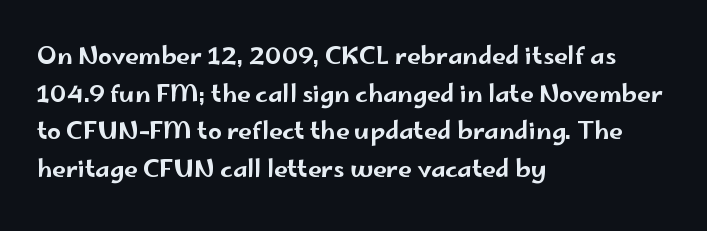
{"italic": "no", "underline": "no", "align": "left", "line_spacing": "normal", "line_spacing_ratio": 1.57, "letter_spacing": "normal", "letter_spacing_em": 0.0, "glyph_px": 24}
